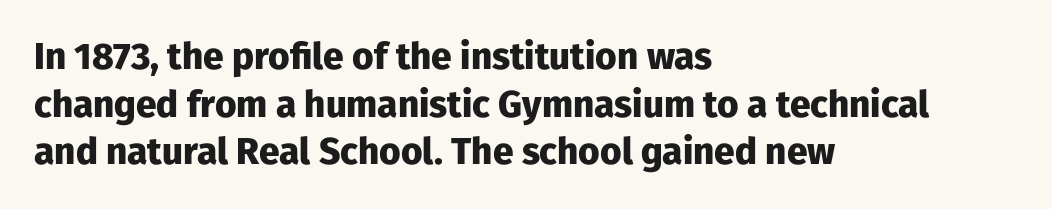
Q: Is the text bold? A: Yes.
Q: Is the text italic (slanted)? A: No, it is upright.
Q: Is the typeface a serif or a sans-serif typeface? A: Sans-serif.
Q: Is the text underlined? A: No.
Q: How is the paragraph aligned? A: Left-aligned.
Q: Is the spacing between letters normal or unusually wide? A: Normal.
Q: Is the spacing between lines tight, normal or loose? A: Normal.
Q: Width (condensed, normal, or wide)? A: Normal.
Q: Stroke contrast? A: Low.
Q: x-height? A: Medium.
Q: Monospaced? A: No.
